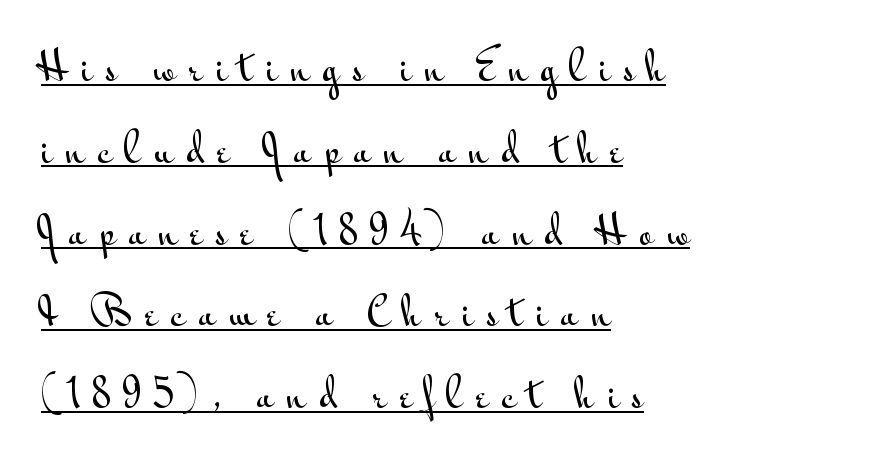
The words here are underlined. You could not count columns in this text — the font is proportionally spaced. Font category for this specimen: sans-serif. Each new line begins a long way beneath the previous one. These lines have a slow, spaced-out rhythm from letter to letter.
